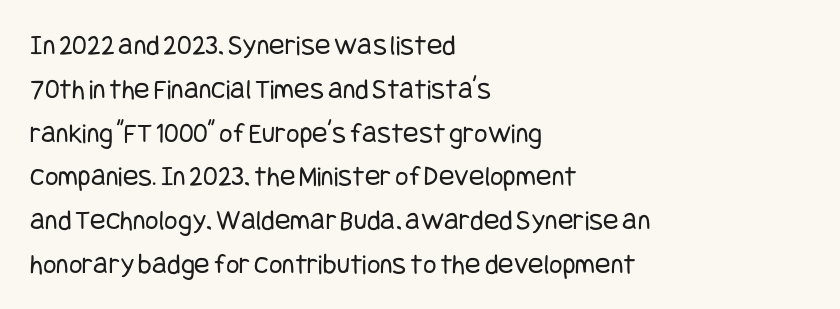
Q: Is the text bold? A: No.
Q: Is the text italic (slanted)? A: No, it is upright.
Q: Is the typeface a serif or a sans-serif typeface? A: Sans-serif.
Q: Is the text underlined? A: No.
Q: How is the paragraph aligned? A: Left-aligned.
Q: Is the spacing between letters normal or unusually wide? A: Normal.
Q: Is the spacing between lines tight, normal or loose? A: Normal.
Q: Width (condensed, normal, or wide)? A: Condensed.
Q: Stroke contrast? A: Low.
Q: x-height? A: Large.
